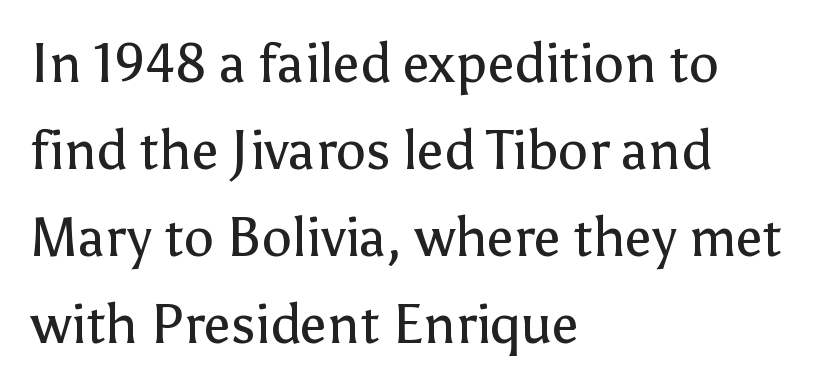
Q: Is the text bold? A: No.
Q: Is the text italic (slanted)? A: No, it is upright.
Q: Is the typeface a serif or a sans-serif typeface? A: Sans-serif.
Q: Is the text underlined? A: No.
Q: How is the paragraph aligned? A: Left-aligned.
Q: Is the spacing between letters normal or unusually wide? A: Normal.
Q: Is the spacing between lines tight, normal or loose? A: Normal.
Q: Width (condensed, normal, or wide)? A: Normal.
Q: Stroke contrast? A: Low.
Q: x-height? A: Medium.
Q: Monospaced? A: No.
